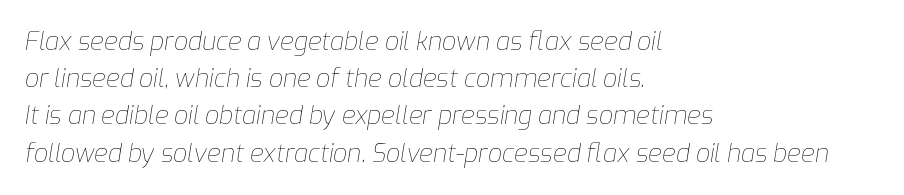
Where is the straight margin? On the left. You can tell it's italic because the verticals aren't actually vertical. Glance below the letters and you will spot only blank space. Rows of type keep a routine distance in the vertical direction. What stands out about the letter spacing? Nothing — it is the standard amount. The cut favours lightness, reaching ordinary text weight at its darkest.
